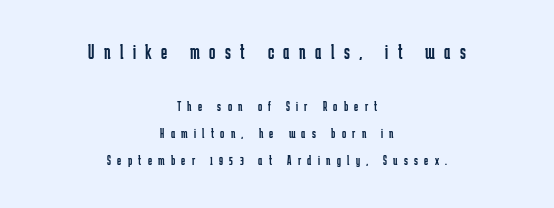
Is the block centered? Yes — each line is placed symmetrically about the middle. The specimen reads as upright at a glance. Substantial extra tracking has been applied to these lines. The block sitting higher on the canvas is the one with enlarged characters. The strokes carry an ordinary text weight at most.
